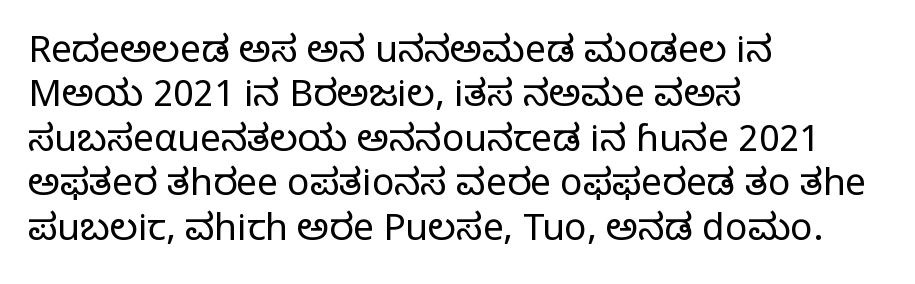
Q: Is the text bold? A: No.
Q: Is the text italic (slanted)? A: No, it is upright.
Q: Is the typeface a serif or a sans-serif typeface? A: Serif.
Q: Is the text underlined? A: No.
Q: How is the paragraph aligned? A: Left-aligned.
Q: Is the spacing between letters normal or unusually wide? A: Normal.
Q: Width (condensed, normal, or wide)? A: Normal.
Q: Stroke contrast? A: Low.
Q: x-height? A: Large.
Q: Monospaced? A: No.
